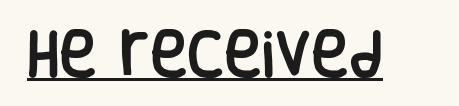
Vertical strokes here are truly vertical. Character widths vary here, with narrow letters taking less room than wide ones. In designer terms, the underline attribute is active on this setting. Nobody touched the tracking dial on this one. I'd call this a sans setting — the letters go barefoot.
